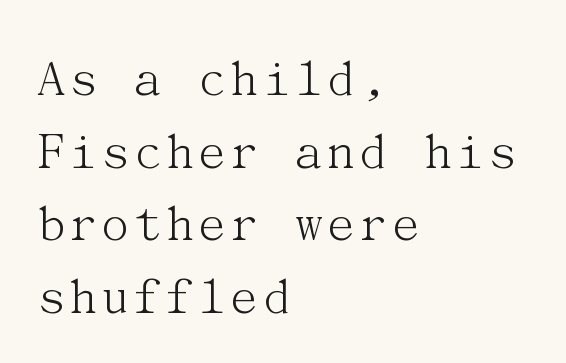
Q: Is the text bold? A: No.
Q: Is the text italic (slanted)? A: No, it is upright.
Q: Is the typeface a serif or a sans-serif typeface? A: Serif.
Q: Is the text underlined? A: No.
Q: How is the paragraph aligned? A: Left-aligned.
Q: Is the spacing between letters normal or unusually wide? A: Normal.
Q: Is the spacing between lines tight, normal or loose? A: Normal.
Q: Width (condensed, normal, or wide)? A: Normal.
Q: Stroke contrast? A: Medium.
Q: x-height? A: Medium.
